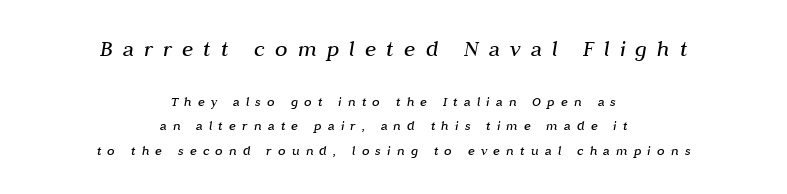
Q: Is the text bold? A: No.
Q: Is the text italic (slanted)? A: Yes, it leans right by about 10 degrees.
Q: Is the text underlined? A: No.
Q: How is the paragraph aligned? A: Centered.
Q: Is the spacing between letters normal or unusually wide? A: Unusually wide.
Q: Which block of text is set in a larger size, the first (top) or the second (bottom)? A: The first (top) one.
